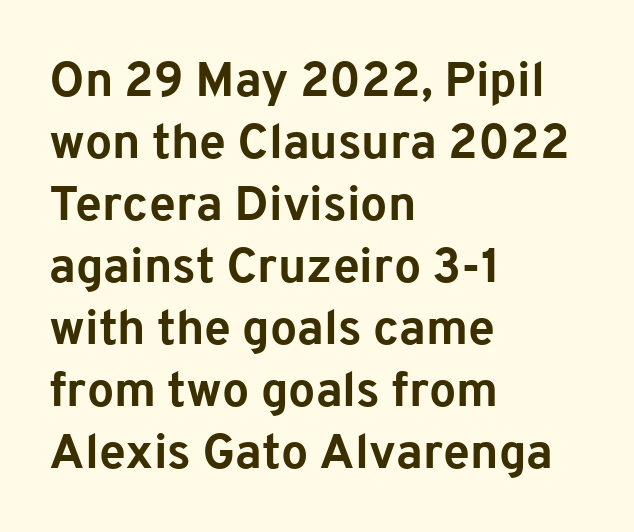
{"serif": "no", "italic": "no", "bold": "yes", "weight": "bold", "width": "normal", "stroke_contrast": "low", "x_height": "medium", "monospaced": "no", "underline": "no", "align": "left", "line_spacing": "normal", "line_spacing_ratio": 1.29, "letter_spacing": "normal", "letter_spacing_em": 0.0, "glyph_px": 48}
